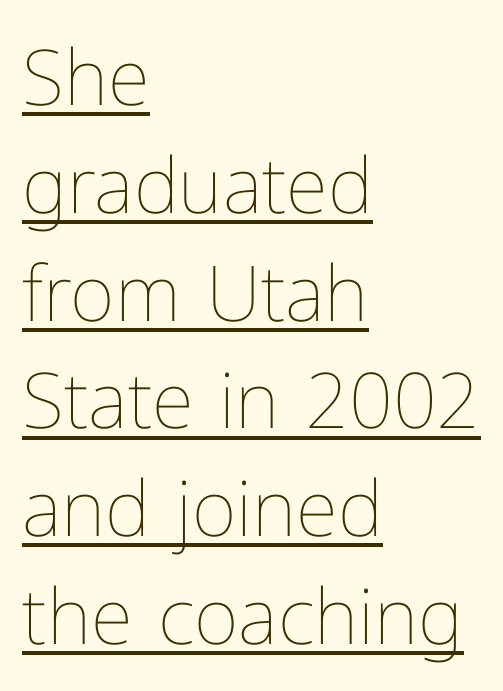
Q: Is the text bold? A: No.
Q: Is the text italic (slanted)? A: No, it is upright.
Q: Is the text underlined? A: Yes.
Q: How is the paragraph aligned? A: Left-aligned.
Q: Is the spacing between letters normal or unusually wide? A: Normal.
Q: Is the spacing between lines tight, normal or loose? A: Normal.
Q: Width (condensed, normal, or wide)? A: Normal.
Q: Stroke contrast? A: Low.
Q: x-height? A: Medium.
Q: Monospaced? A: No.
